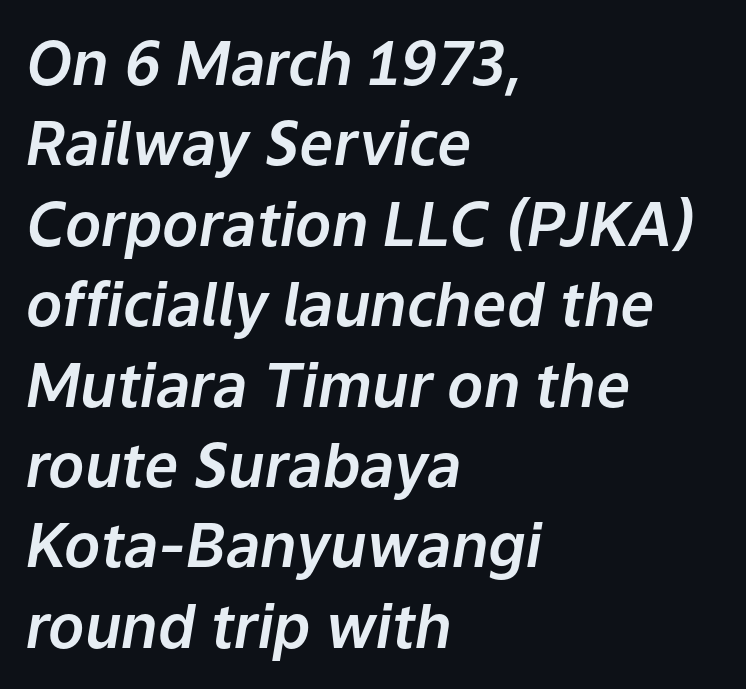
The specimen omits any rule beneath the text block's lines. Think of a printed novel: that variable character pitch is what you see here. Does the lettering tilt? It does — this is italic. Compared with typical body copy, the letter spacing here is the same. Each line starts at the same left margin while the right side varies.
